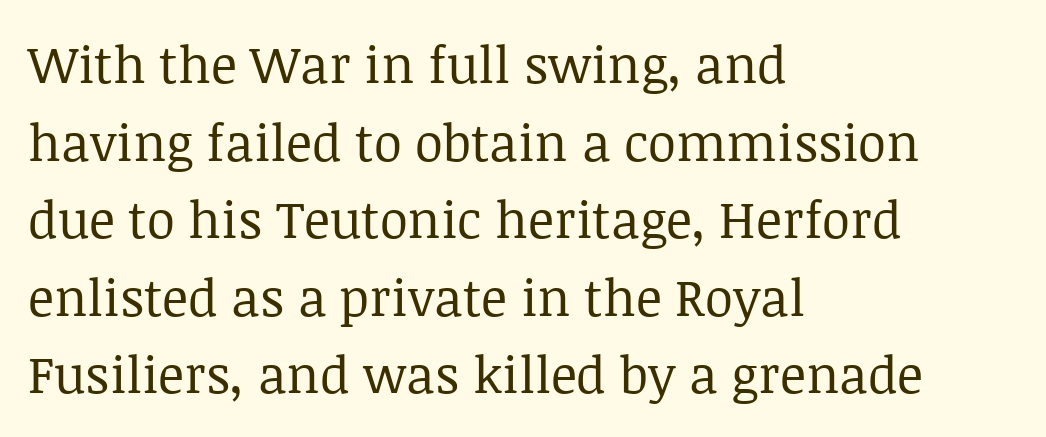
Posture: straight, roman, zero tilt. The rendering uses natural spacing where letterforms have individual widths. Observe the ordinary spacing: letters are neighbours, not strangers. Reading down the column, the eye jumps a familiar distance to each next line. Note: serifs present on the glyphs. Stems here are at most as thick as an everyday book face.
